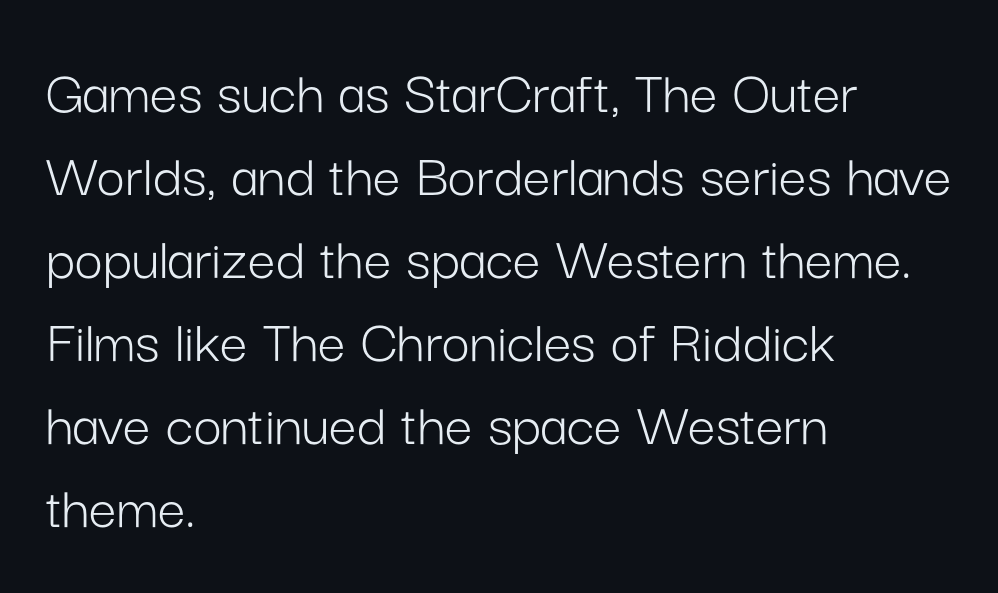
Q: Is the text bold? A: No.
Q: Is the text italic (slanted)? A: No, it is upright.
Q: Is the typeface a serif or a sans-serif typeface? A: Sans-serif.
Q: Is the text underlined? A: No.
Q: How is the paragraph aligned? A: Left-aligned.
Q: Is the spacing between letters normal or unusually wide? A: Normal.
Q: Is the spacing between lines tight, normal or loose? A: Normal.
Q: Width (condensed, normal, or wide)? A: Normal.
Q: Stroke contrast? A: Low.
Q: x-height? A: Medium.
Q: Monospaced? A: No.
